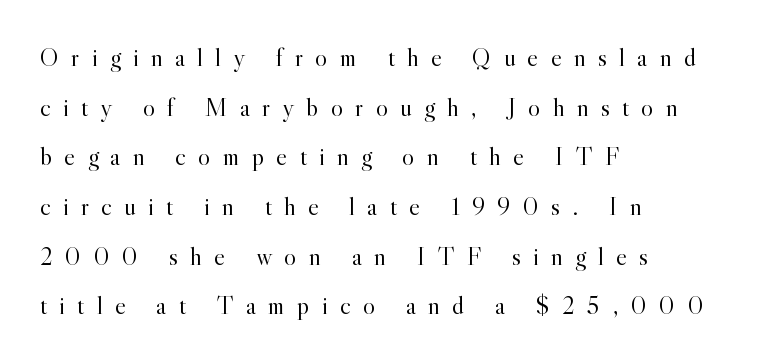
Posture: straight, roman, zero tilt. Has an underline been added? It has not. A typesetter would call this leading open, well beyond the default. Which margin do the lines hug? The left one — the right edge is uneven. Each word looks stretched out because of the extra space between its letters. The characters are drawn with everyday or finer stroke widths.
